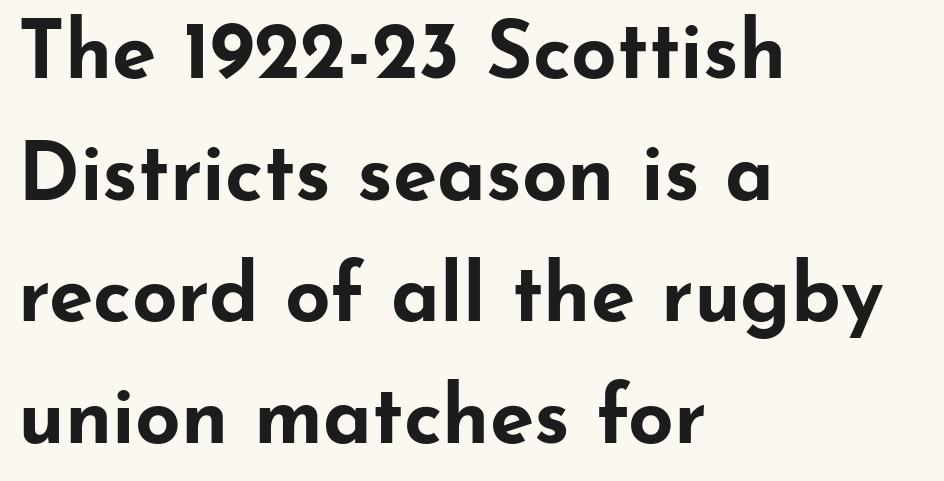
{"serif": "no", "italic": "no", "bold": "yes", "weight": "bold", "width": "wide", "stroke_contrast": "low", "x_height": "small", "monospaced": "no", "underline": "no", "align": "left", "line_spacing": "normal", "line_spacing_ratio": 1.52, "letter_spacing": "normal", "letter_spacing_em": 0.0, "glyph_px": 80}
